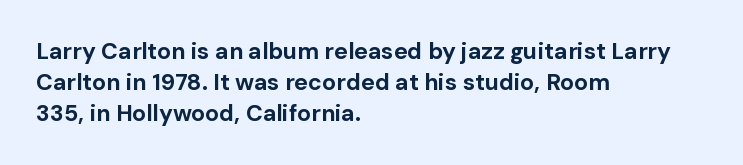
Q: Is the text bold? A: Yes.
Q: Is the text italic (slanted)? A: No, it is upright.
Q: Is the text underlined? A: No.
Q: How is the paragraph aligned? A: Left-aligned.
Q: Is the spacing between letters normal or unusually wide? A: Normal.
Q: Is the spacing between lines tight, normal or loose? A: Normal.
